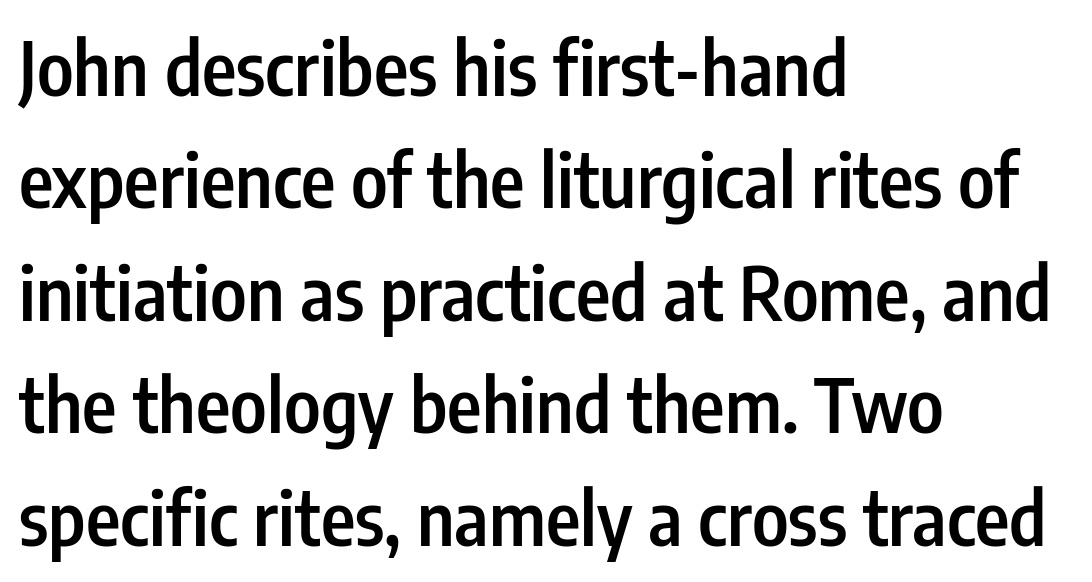
A fair bit of extra ink — the face is semibold, not bold. Looks like regular typesetting: each glyph gets only the width it needs. Nope, no serifs anywhere on these letters. A typesetter would call this leading conventional body-copy spacing. This rendering uses left alignment, leaving the right contour irregular. Ordinary non-slanted type is in use.
